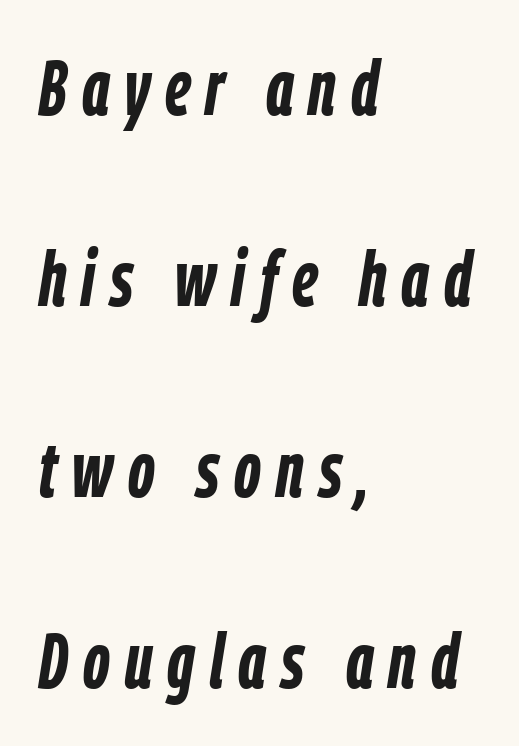
Q: Is the text bold? A: Yes.
Q: Is the text italic (slanted)? A: Yes, it leans right by about 9 degrees.
Q: Is the text underlined? A: No.
Q: How is the paragraph aligned? A: Left-aligned.
Q: Is the spacing between lines tight, normal or loose? A: Loose.
Q: Width (condensed, normal, or wide)? A: Condensed.
Q: Stroke contrast? A: Low.
Q: x-height? A: Medium.
Q: Monospaced? A: No.
